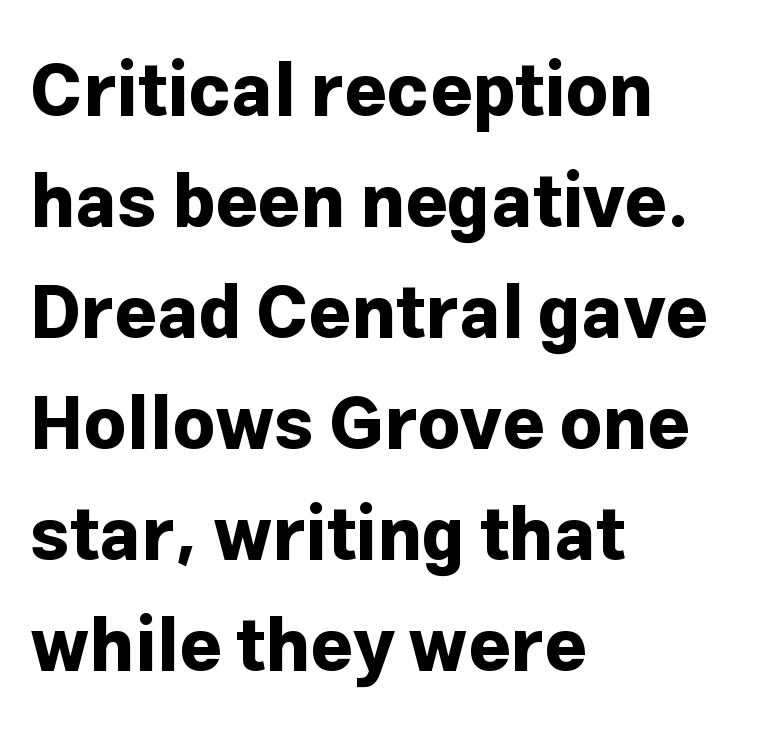
The image shows 73 px bold sans-serif type, upright; set left-aligned, normal line spacing (1.52x), normal letter spacing, not underlined; low stroke contrast and a medium x-height.
